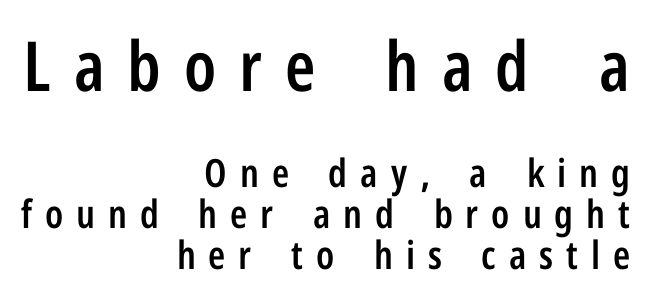
The image shows 69 px semibold, condensed sans-serif type, upright; set right-aligned, tight line spacing (1.05x), unusually wide letter spacing (+0.33 em), not underlined; the first (top) block is 1.77x larger; low stroke contrast and a medium x-height.
